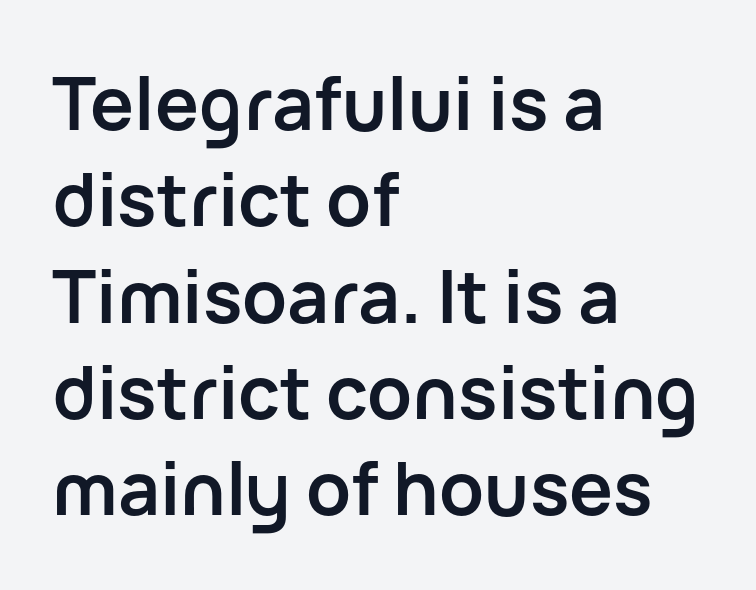
{"serif": "no", "italic": "no", "bold": "yes", "weight": "semibold", "width": "normal", "stroke_contrast": "low", "x_height": "medium", "monospaced": "no", "underline": "no", "align": "left", "line_spacing": "normal", "line_spacing_ratio": 1.32, "letter_spacing": "normal", "letter_spacing_em": 0.0, "glyph_px": 73}
